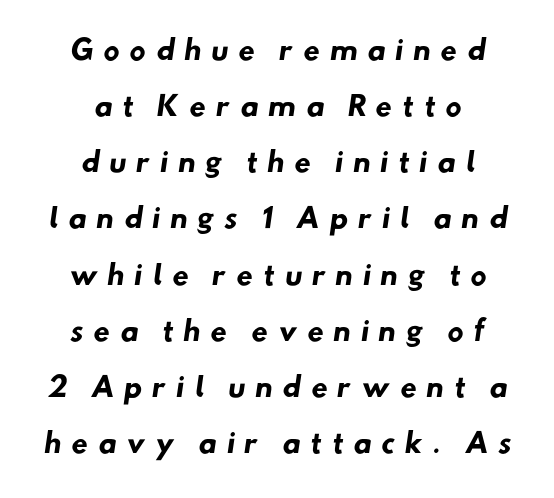
Centered paragraph, ragged on both sides. The passage shown has open, widely tracked lettering throughout. What weight is shown? A full bold with thick strokes. This sample trades compactness for vertical openness between lines.
